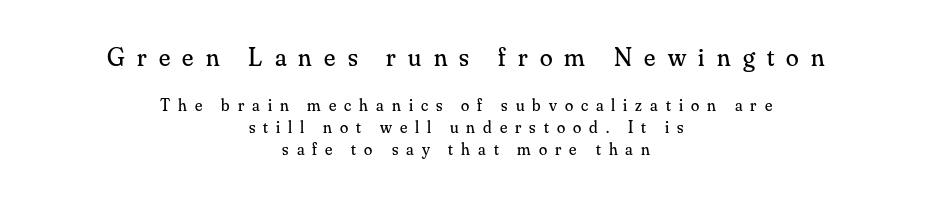
{"italic": "no", "bold": "no", "underline": "no", "align": "center", "line_spacing": "normal", "line_spacing_ratio": 1.29, "letter_spacing": "wide", "letter_spacing_em": 0.47, "larger_block": "first", "size_ratio": 1.53, "glyph_px": 26}
